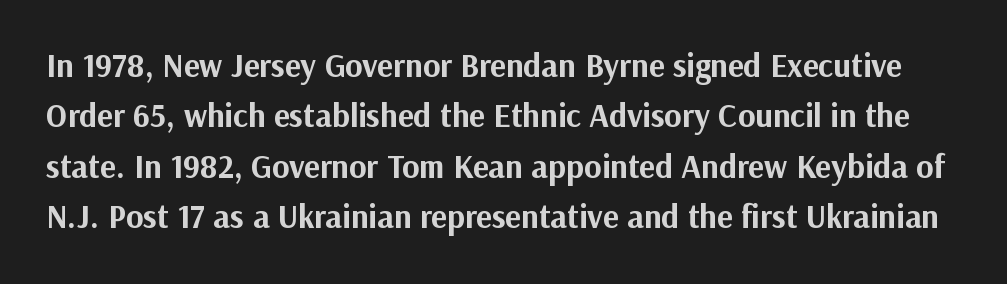
The image shows 33 px bold sans-serif type, upright; set normal line spacing (1.53x), normal letter spacing, not underlined; medium stroke contrast and a medium x-height.
